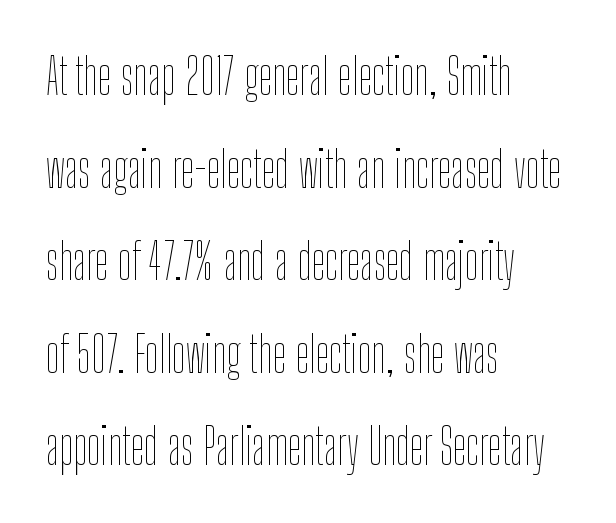
{"italic": "no", "bold": "no", "weight": "thin", "width": "condensed", "stroke_contrast": "low", "x_height": "medium", "monospaced": "no", "underline": "no", "align": "left", "line_spacing_ratio": 1.89, "letter_spacing": "normal", "letter_spacing_em": 0.0, "glyph_px": 49}
